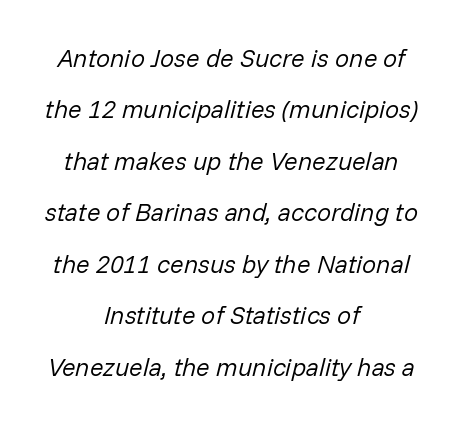
Q: Is the text bold? A: No.
Q: Is the text italic (slanted)? A: Yes, it leans right by about 14 degrees.
Q: Is the text underlined? A: No.
Q: How is the paragraph aligned? A: Centered.
Q: Is the spacing between letters normal or unusually wide? A: Normal.
Q: Is the spacing between lines tight, normal or loose? A: Loose.
